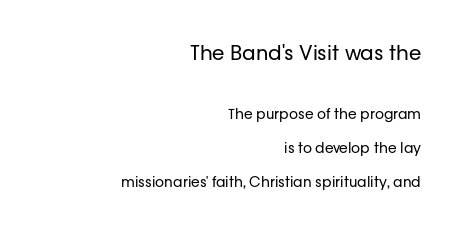
In terms of posture, this sample is upright. Reading down the column, the eye jumps a long way to each next line. Just letters on the line, the space beneath them empty. Does extra space separate the letters? No, they use regular spacing.
